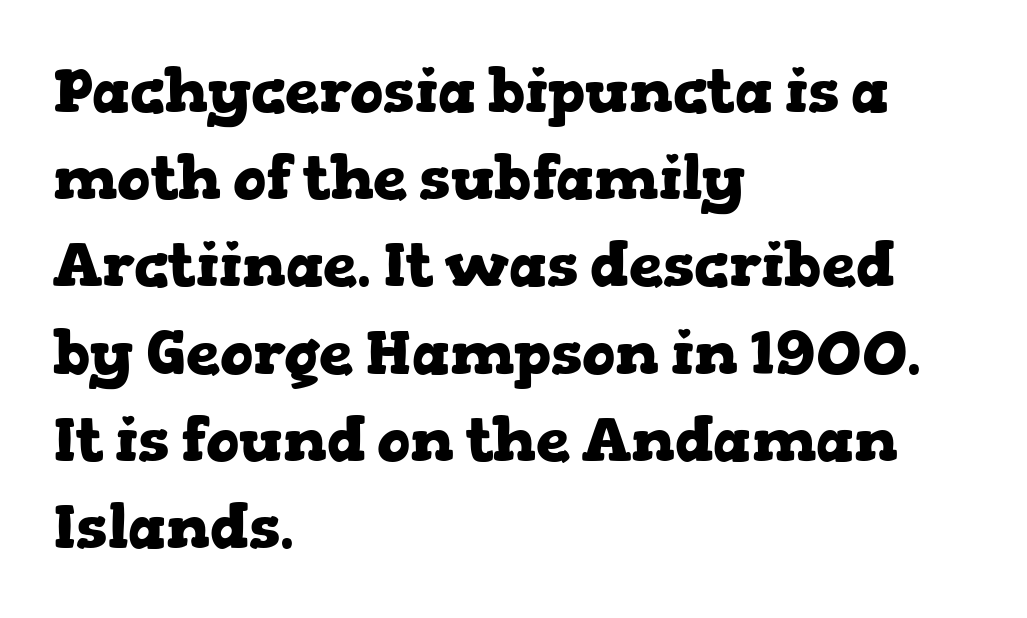
{"serif": "yes", "italic": "no", "bold": "yes", "weight": "heavy", "width": "wide", "stroke_contrast": "low", "x_height": "medium", "monospaced": "no", "underline": "no", "align": "left", "line_spacing": "normal", "line_spacing_ratio": 1.43, "letter_spacing": "normal", "letter_spacing_em": 0.0, "glyph_px": 61}
